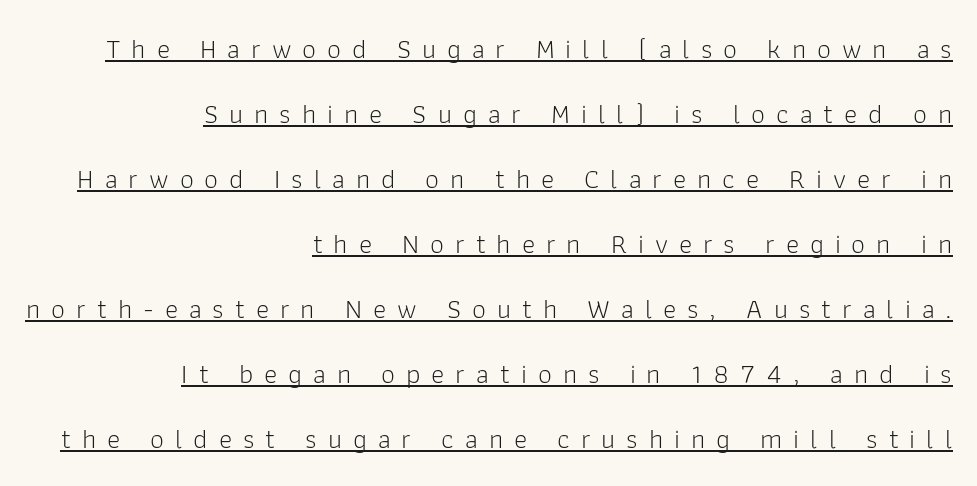
Q: Is the text bold? A: No.
Q: Is the text italic (slanted)? A: No, it is upright.
Q: Is the typeface a serif or a sans-serif typeface? A: Sans-serif.
Q: Is the text underlined? A: Yes.
Q: How is the paragraph aligned? A: Right-aligned.
Q: Is the spacing between letters normal or unusually wide? A: Unusually wide.
Q: Is the spacing between lines tight, normal or loose? A: Loose.
Q: Width (condensed, normal, or wide)? A: Normal.
Q: Stroke contrast? A: Low.
Q: x-height? A: Medium.
Q: Monospaced? A: No.
